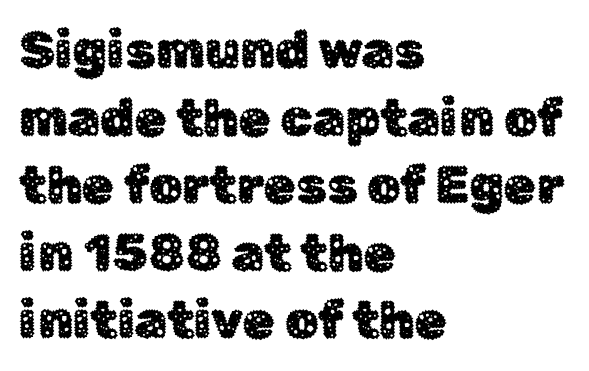
Q: Is the text italic (slanted)? A: No, it is upright.
Q: Is the typeface a serif or a sans-serif typeface? A: Sans-serif.
Q: Is the text underlined? A: No.
Q: How is the paragraph aligned? A: Left-aligned.
Q: Is the spacing between letters normal or unusually wide? A: Normal.
Q: Is the spacing between lines tight, normal or loose? A: Normal.
Q: Width (condensed, normal, or wide)? A: Normal.
Q: Stroke contrast? A: Low.
Q: x-height? A: Medium.
Q: Monospaced? A: No.
